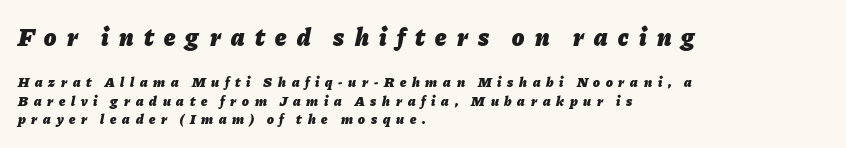
Is the block centered? No — it sits flush against the left margin. Heavy-handed strokes throughout: this text is bold. This is oblique type, the kind used for emphasis or titles. Reading top to bottom, the characters get smaller at the block break. Each word looks stretched out because of the extra space between its letters.
